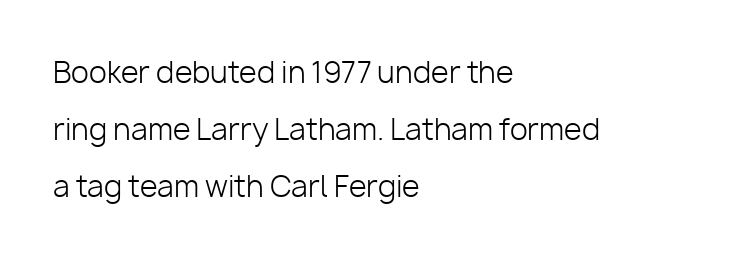
{"serif": "no", "italic": "no", "bold": "no", "weight": "light", "width": "normal", "stroke_contrast": "low", "x_height": "medium", "monospaced": "no", "underline": "no", "align": "left", "line_spacing": "loose", "line_spacing_ratio": 1.97, "letter_spacing": "normal", "letter_spacing_em": 0.0, "glyph_px": 29}
